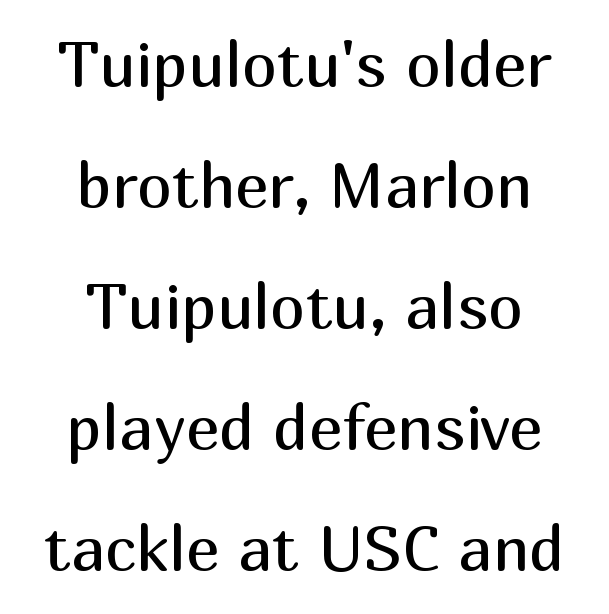
Grotesque or geometric, the face here clearly has no serifs. The rendering positions every line midway between the sides. Stems here are at most as thick as an everyday book face. These lines were composed using upright roman letters.
